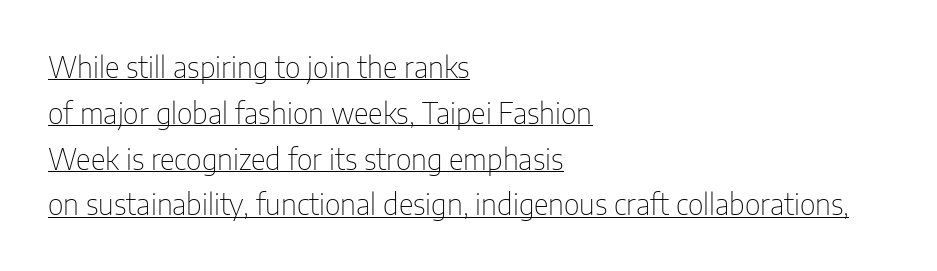
The image shows 29 px thin, condensed sans-serif type, upright; set left-aligned, normal line spacing (1.58x), normal letter spacing, underlined; low stroke contrast and a medium x-height.
